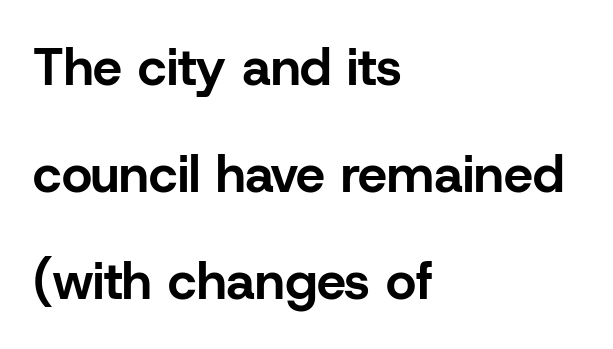
The image shows 52 px bold sans-serif type, upright; set left-aligned, loose line spacing (2.06x), normal letter spacing, not underlined; low stroke contrast and a medium x-height.
